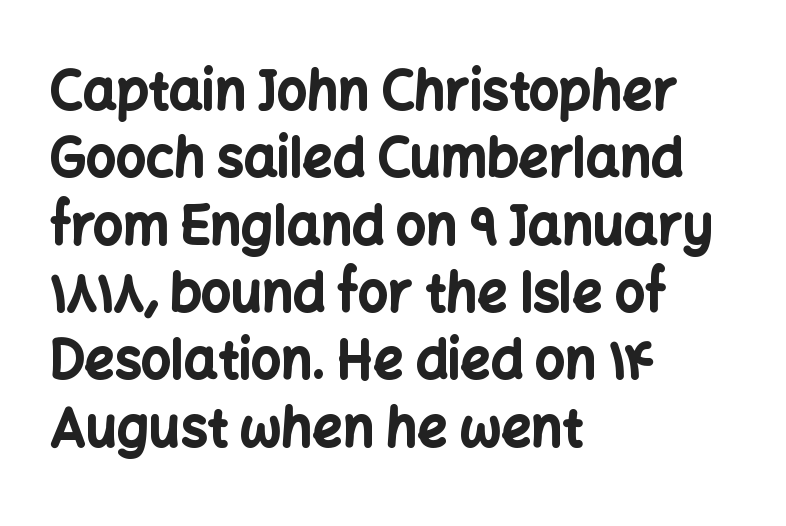
The image shows 53 px bold sans-serif type, upright; set left-aligned, normal line spacing (1.27x), normal letter spacing, not underlined; low stroke contrast and a medium x-height.
